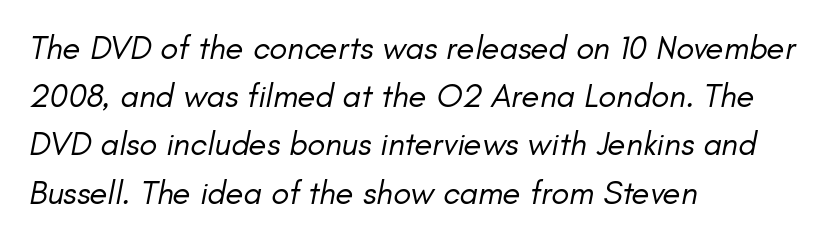
{"italic": "yes", "lean": "right", "slant_degrees": 11, "bold": "no", "weight": "regular", "width": "normal", "stroke_contrast": "low", "x_height": "small", "monospaced": "no", "underline": "no", "align": "left", "line_spacing": "normal", "line_spacing_ratio": 1.46, "letter_spacing": "normal", "letter_spacing_em": 0.0, "glyph_px": 33}
